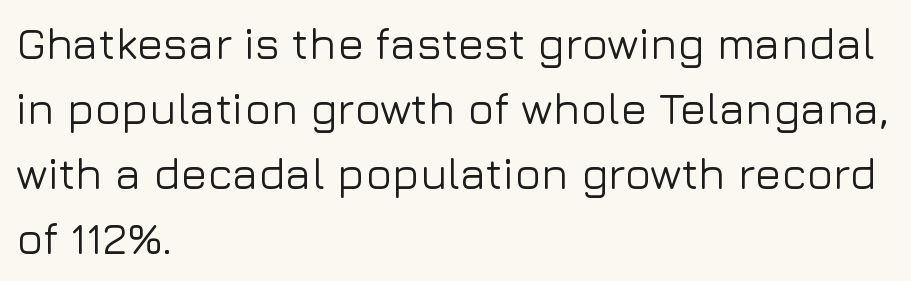
Q: Is the text italic (slanted)? A: No, it is upright.
Q: Is the typeface a serif or a sans-serif typeface? A: Sans-serif.
Q: Is the text underlined? A: No.
Q: How is the paragraph aligned? A: Left-aligned.
Q: Is the spacing between letters normal or unusually wide? A: Normal.
Q: Is the spacing between lines tight, normal or loose? A: Normal.
Q: Width (condensed, normal, or wide)? A: Normal.
Q: Stroke contrast? A: Low.
Q: x-height? A: Medium.
Q: Monospaced? A: No.
